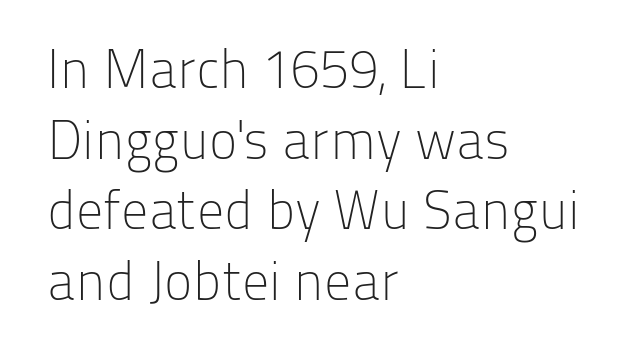
{"serif": "no", "italic": "no", "bold": "no", "weight": "light", "width": "normal", "stroke_contrast": "low", "x_height": "medium", "monospaced": "no", "underline": "no", "align": "left", "line_spacing": "normal", "line_spacing_ratio": 1.31, "letter_spacing": "normal", "letter_spacing_em": 0.0, "glyph_px": 54}
